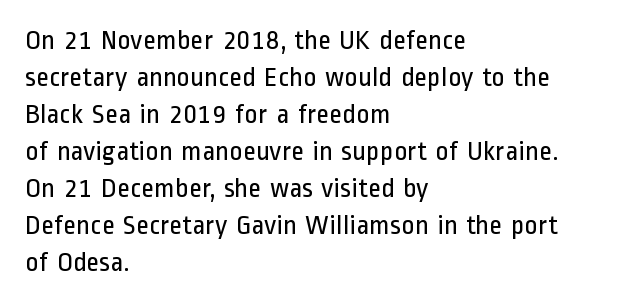
Beneath every word, the page is bare. This sample has the flowing, uneven cadence of proportional lettering. Unlike a traditional serif, this face leaves its strokes unadorned. The strokes are not fattened; the text isn't bold. One glance says typical: line gaps are just what's usual.
